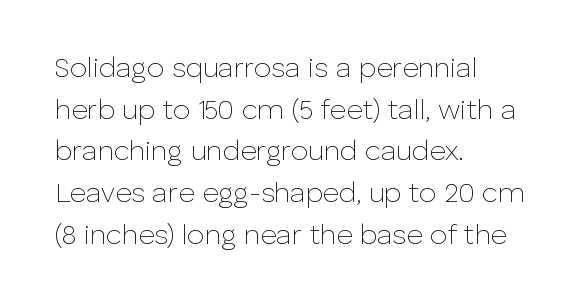
Q: Is the text bold? A: No.
Q: Is the text italic (slanted)? A: No, it is upright.
Q: Is the typeface a serif or a sans-serif typeface? A: Sans-serif.
Q: Is the text underlined? A: No.
Q: How is the paragraph aligned? A: Left-aligned.
Q: Is the spacing between letters normal or unusually wide? A: Normal.
Q: Is the spacing between lines tight, normal or loose? A: Normal.
Q: Width (condensed, normal, or wide)? A: Normal.
Q: Stroke contrast? A: Low.
Q: x-height? A: Medium.
Q: Monospaced? A: No.
